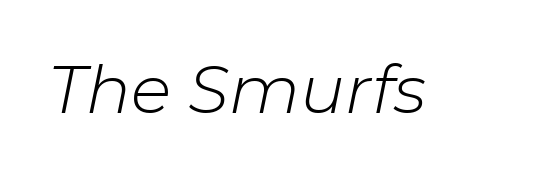
You could not count columns in this text — the font is proportionally spaced. A light-to-regular cut is what we see here. Honestly, the letter spacing is just normal — you wouldn't notice it. Looking at the ascenders, they clearly lean. Only glyphs here, with clear space below each row.
